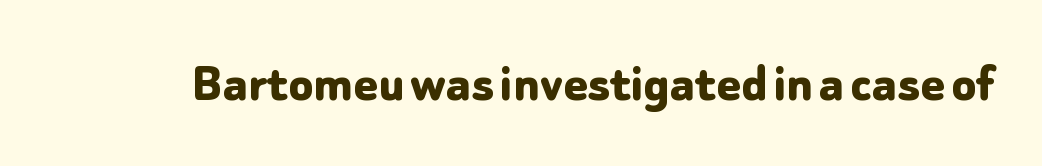
The image shows 57 px bold sans-serif type, upright; set normal letter spacing, not underlined; low stroke contrast and a medium x-height.
